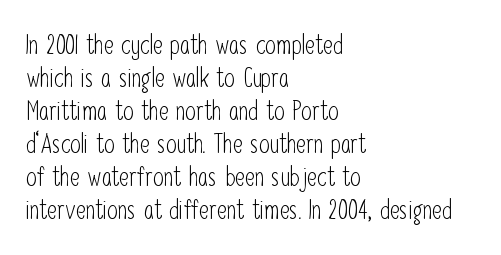
The image shows 27 px text type, upright; set left-aligned, line spacing 1.22x, normal letter spacing, not underlined.
